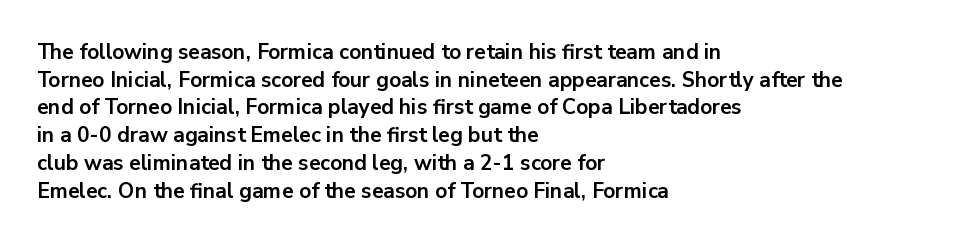
The image shows 21 px bold type, upright; set left-aligned, normal line spacing (1.32x), normal letter spacing, not underlined.
